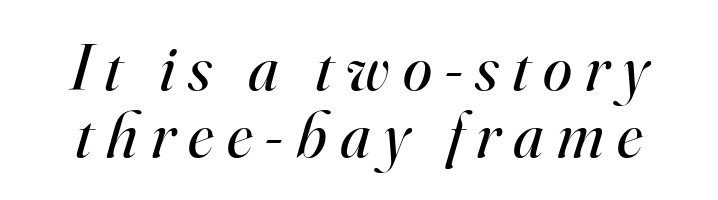
A typesetter would call this heavily tracked-out type. Italic? Definitely — the glyphs are oblique. These lines are composed in type with serifs. Letters have the restrained weight of plain body copy at most. Check the space under the baseline: it is left empty.
